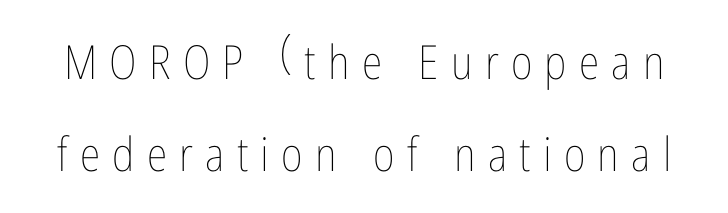
Caption: expanded tracking, letters set apart. Whoever set this chose breathing room over compactness in the vertical rhythm. Note the varied advance widths — an 'i' is clearly narrower than an 'm'. Has an underline been added? It has not. Posture: upright roman. No heavy texture on the line: the type isn't bold.
